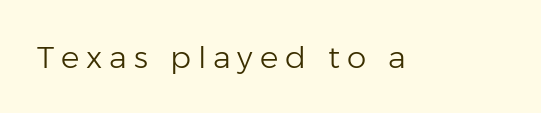
{"serif": "no", "italic": "no", "bold": "no", "weight": "light", "width": "normal", "stroke_contrast": "low", "x_height": "medium", "monospaced": "no", "underline": "no", "letter_spacing": "wide", "letter_spacing_em": 0.22, "glyph_px": 31}
